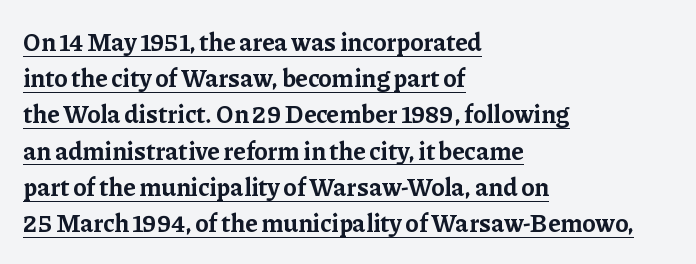
The image shows 25 px bold type, upright; set left-aligned, normal line spacing (1.45x), normal letter spacing, underlined.
